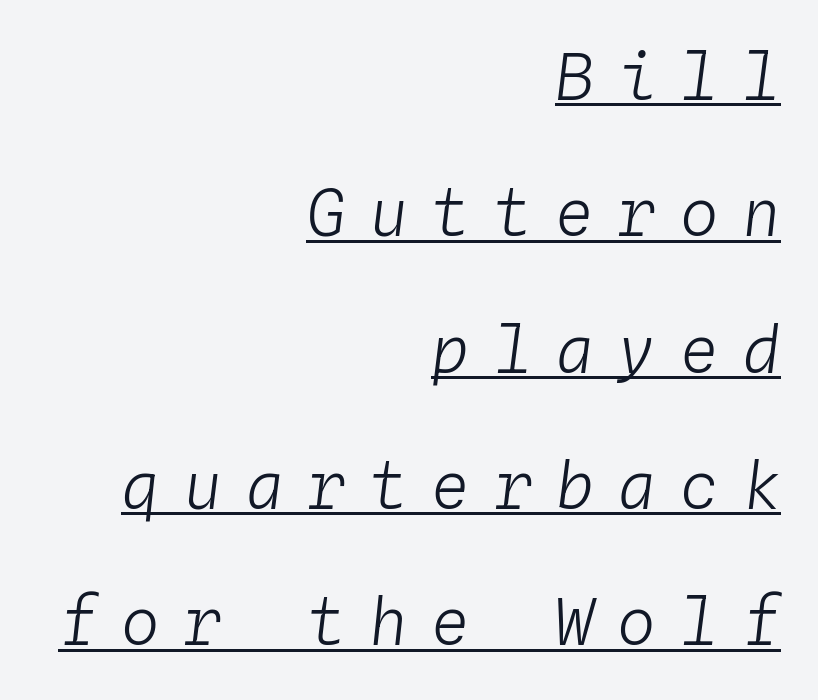
The image shows 64 px light type, italic (leaning right), monospaced; set right-aligned, loose line spacing (2.13x), unusually wide letter spacing (+0.37 em), underlined; low stroke contrast and a medium x-height.
